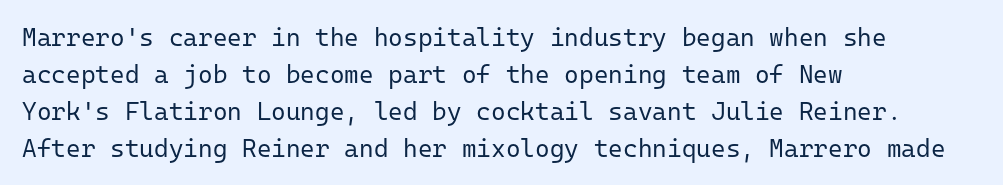
Q: Is the text bold? A: No.
Q: Is the text italic (slanted)? A: No, it is upright.
Q: Is the text underlined? A: No.
Q: How is the paragraph aligned? A: Left-aligned.
Q: Is the spacing between letters normal or unusually wide? A: Normal.
Q: Is the spacing between lines tight, normal or loose? A: Normal.
